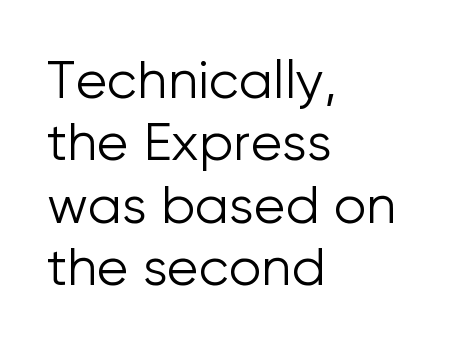
Q: Is the text bold? A: No.
Q: Is the text italic (slanted)? A: No, it is upright.
Q: Is the typeface a serif or a sans-serif typeface? A: Sans-serif.
Q: Is the text underlined? A: No.
Q: How is the paragraph aligned? A: Left-aligned.
Q: Is the spacing between letters normal or unusually wide? A: Normal.
Q: Width (condensed, normal, or wide)? A: Normal.
Q: Stroke contrast? A: Low.
Q: x-height? A: Medium.
Q: Monospaced? A: No.
